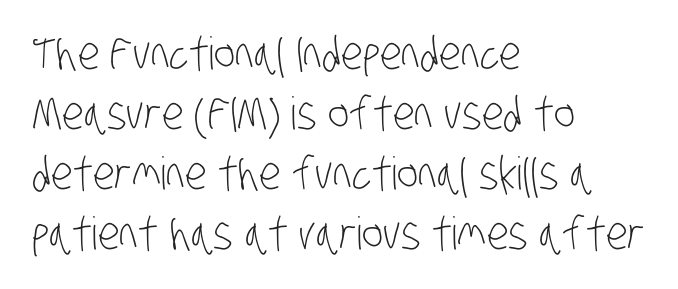
Q: Is the text bold? A: No.
Q: Is the typeface a serif or a sans-serif typeface? A: Sans-serif.
Q: Is the text underlined? A: No.
Q: How is the paragraph aligned? A: Left-aligned.
Q: Is the spacing between letters normal or unusually wide? A: Normal.
Q: Is the spacing between lines tight, normal or loose? A: Normal.
Q: Width (condensed, normal, or wide)? A: Condensed.
Q: Stroke contrast? A: Low.
Q: x-height? A: Large.
Q: Monospaced? A: No.
